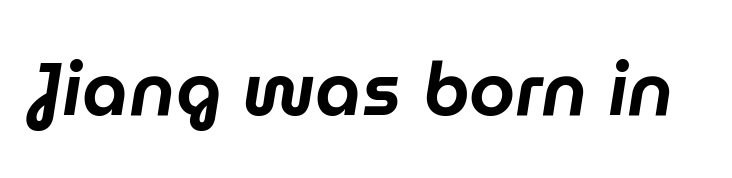
Spacing verdict: proportional, widths tailored to each character. Rule under the text: the space is simply empty. The face used here has a pronounced slope to its letters. The passage shown has conventional tracking throughout.
